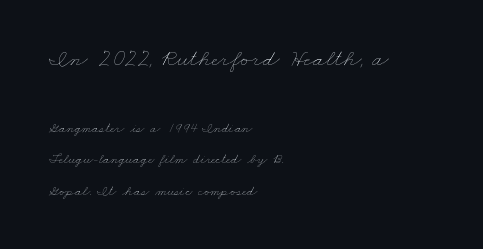
The image shows 24 px text type; set left-aligned, loose line spacing (2.24x), normal letter spacing, not underlined; the first (top) block is 1.71x larger.
